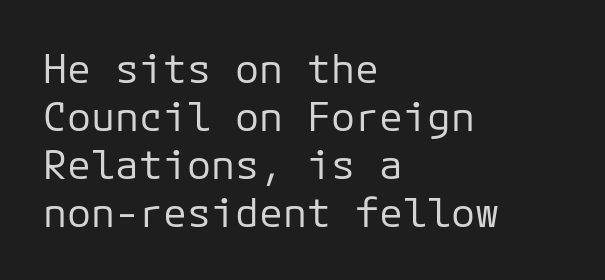
The image shows 40 px regular-weight sans-serif type, upright; set left-aligned, line spacing 1.2x, normal letter spacing, not underlined; low stroke contrast and a medium x-height.
